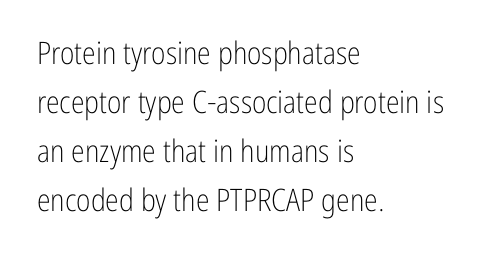
Q: Is the text bold? A: No.
Q: Is the text italic (slanted)? A: No, it is upright.
Q: Is the typeface a serif or a sans-serif typeface? A: Sans-serif.
Q: Is the text underlined? A: No.
Q: How is the paragraph aligned? A: Left-aligned.
Q: Is the spacing between letters normal or unusually wide? A: Normal.
Q: Is the spacing between lines tight, normal or loose? A: Normal.
Q: Width (condensed, normal, or wide)? A: Condensed.
Q: Stroke contrast? A: Low.
Q: x-height? A: Medium.
Q: Monospaced? A: No.
